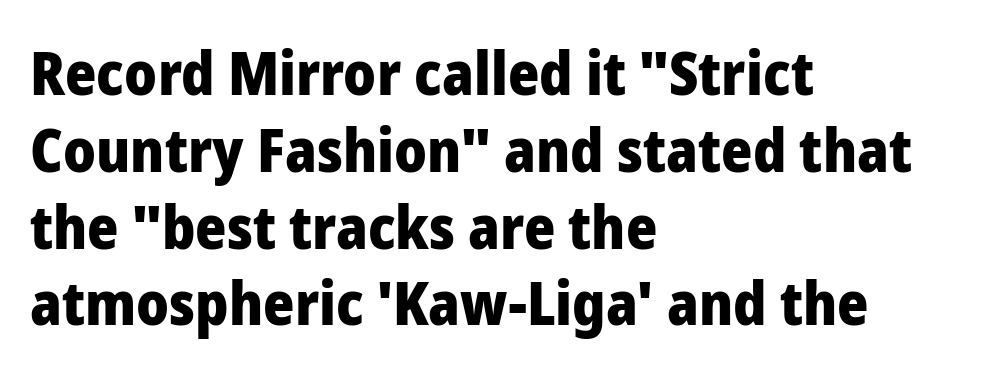
Q: Is the text bold? A: Yes.
Q: Is the text italic (slanted)? A: No, it is upright.
Q: Is the typeface a serif or a sans-serif typeface? A: Sans-serif.
Q: Is the text underlined? A: No.
Q: How is the paragraph aligned? A: Left-aligned.
Q: Is the spacing between letters normal or unusually wide? A: Normal.
Q: Is the spacing between lines tight, normal or loose? A: Normal.
Q: Width (condensed, normal, or wide)? A: Normal.
Q: Stroke contrast? A: Low.
Q: x-height? A: Medium.
Q: Monospaced? A: No.
